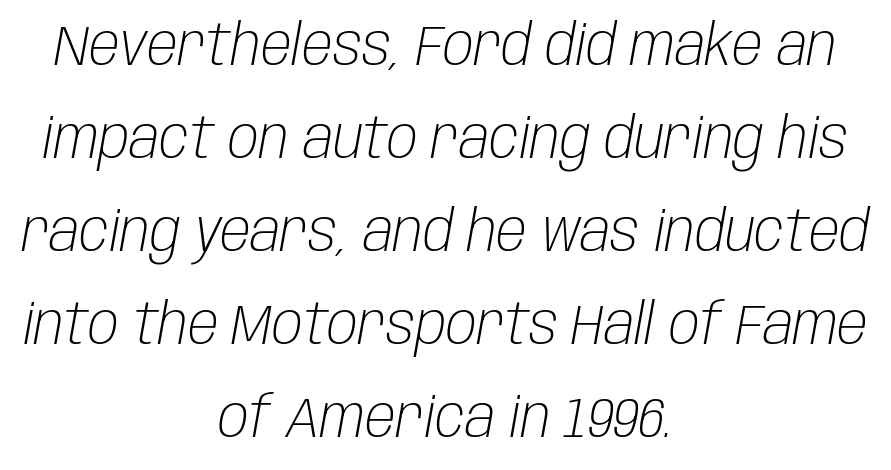
{"italic": "yes", "lean": "right", "slant_degrees": 10, "bold": "no", "weight": "light", "width": "condensed", "stroke_contrast": "low", "x_height": "large", "monospaced": "no", "underline": "no", "align": "center", "line_spacing": "normal", "line_spacing_ratio": 1.63, "letter_spacing": "normal", "letter_spacing_em": 0.0, "glyph_px": 57}
